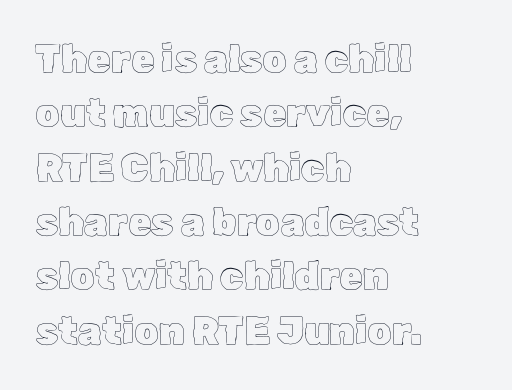
The image shows 38 px text type, upright; set left-aligned, normal line spacing (1.43x), normal letter spacing, not underlined; a medium x-height.
